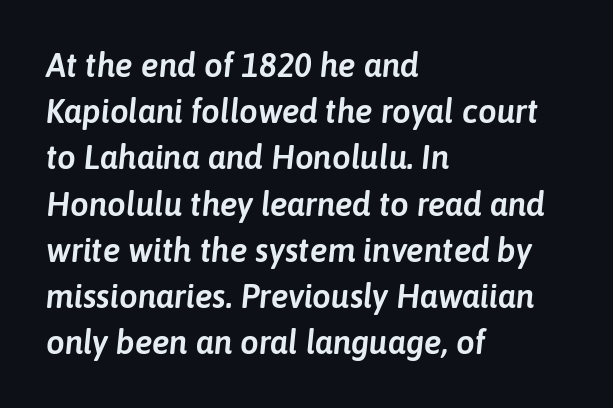
These lines are rendered in a variable-pitch font. The block of text has a typical density, with ordinary space between rows. Would a proofreader flag this as italicized? Yes. Lines of text with bare space underneath. How are the letters spaced? Ordinarily, with no added tracking.
